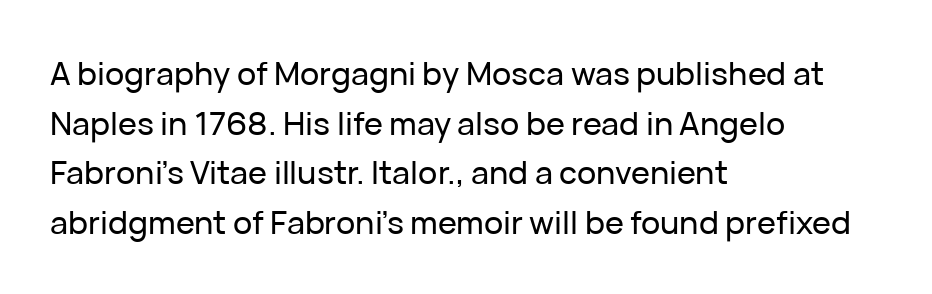
Q: Is the text italic (slanted)? A: No, it is upright.
Q: Is the typeface a serif or a sans-serif typeface? A: Sans-serif.
Q: Is the text underlined? A: No.
Q: How is the paragraph aligned? A: Left-aligned.
Q: Is the spacing between letters normal or unusually wide? A: Normal.
Q: Is the spacing between lines tight, normal or loose? A: Normal.
Q: Width (condensed, normal, or wide)? A: Normal.
Q: Stroke contrast? A: Low.
Q: x-height? A: Medium.
Q: Monospaced? A: No.
